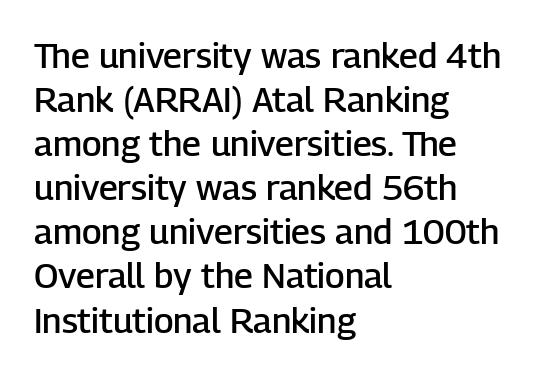
{"serif": "no", "italic": "no", "bold": "semi", "weight": "semibold", "width": "normal", "stroke_contrast": "low", "x_height": "medium", "monospaced": "no", "underline": "no", "align": "left", "line_spacing": "normal", "line_spacing_ratio": 1.26, "letter_spacing": "normal", "letter_spacing_em": 0.0, "glyph_px": 35}
